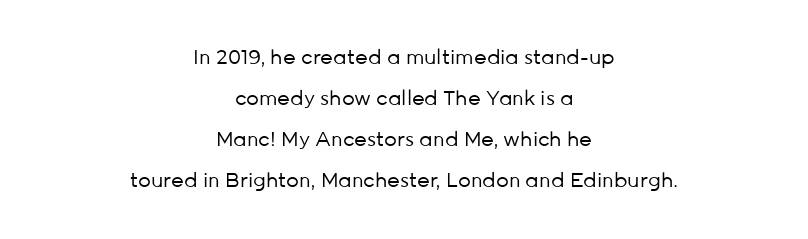
The image shows 20 px text type, upright; set centered, loose line spacing (2.05x), normal letter spacing, not underlined.
